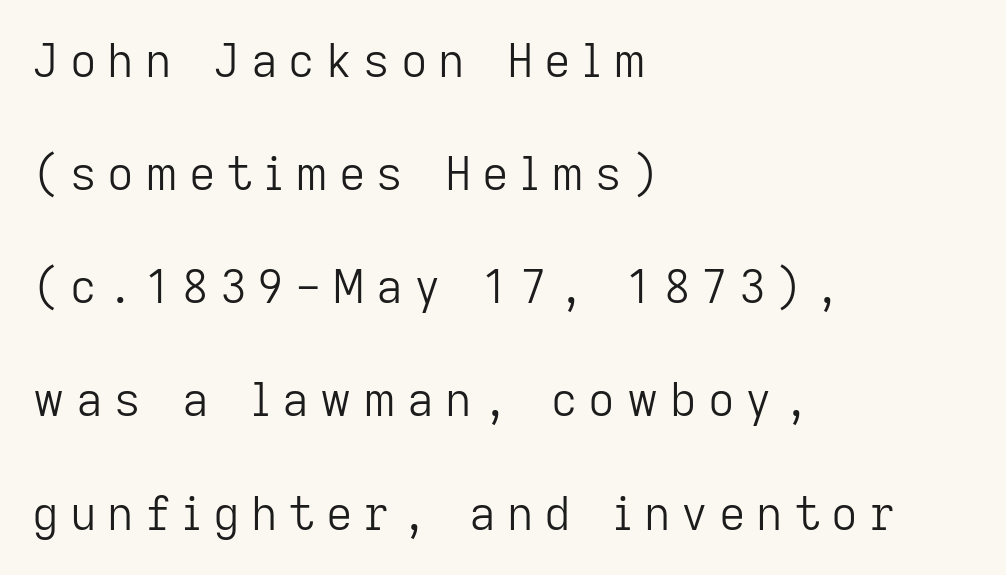
Each row of text sits above clean, open space. Here the designer chose a conventional face with non-uniform glyph widths. Vertical stems look standard width or narrower in stroke. Ordinary non-slanted type is in use. Does extra space separate the letters? Yes, quite a lot of it.
